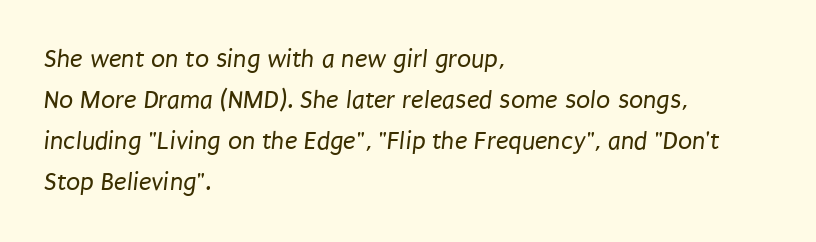
Layout note: lines flush left. Stroke mass is kept to a normal reading level or below. Each word holds together tightly as a unit, with standard inter-letter gaps. The passage shown stacks its lines at a standard gap.
